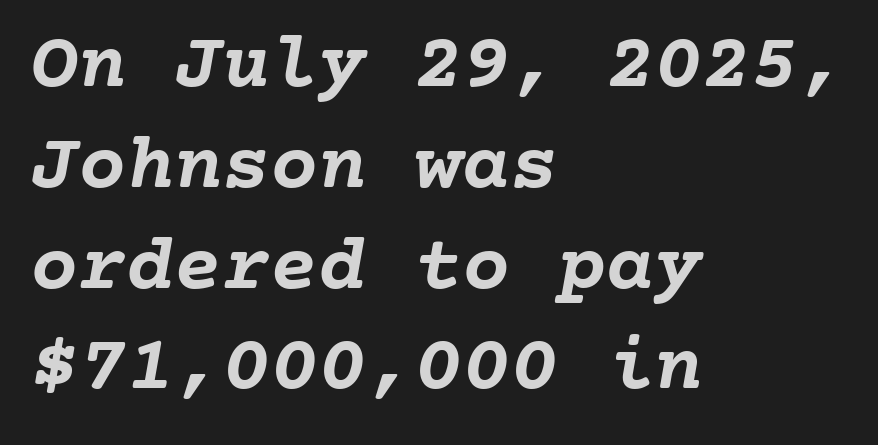
Q: Is the text bold? A: Yes.
Q: Is the text underlined? A: No.
Q: How is the paragraph aligned? A: Left-aligned.
Q: Is the spacing between letters normal or unusually wide? A: Normal.
Q: Is the spacing between lines tight, normal or loose? A: Normal.
Q: Width (condensed, normal, or wide)? A: Normal.
Q: Stroke contrast? A: Low.
Q: x-height? A: Medium.
Q: Monospaced? A: Yes.
